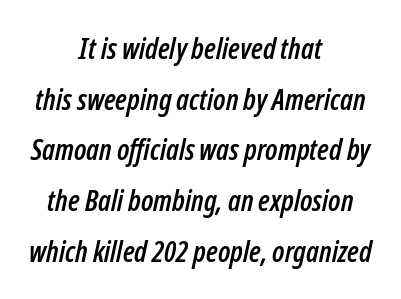
The image shows 29 px condensed type, italic (leaning right); set centered, line spacing 1.75x, normal letter spacing, not underlined; low stroke contrast and a medium x-height.
